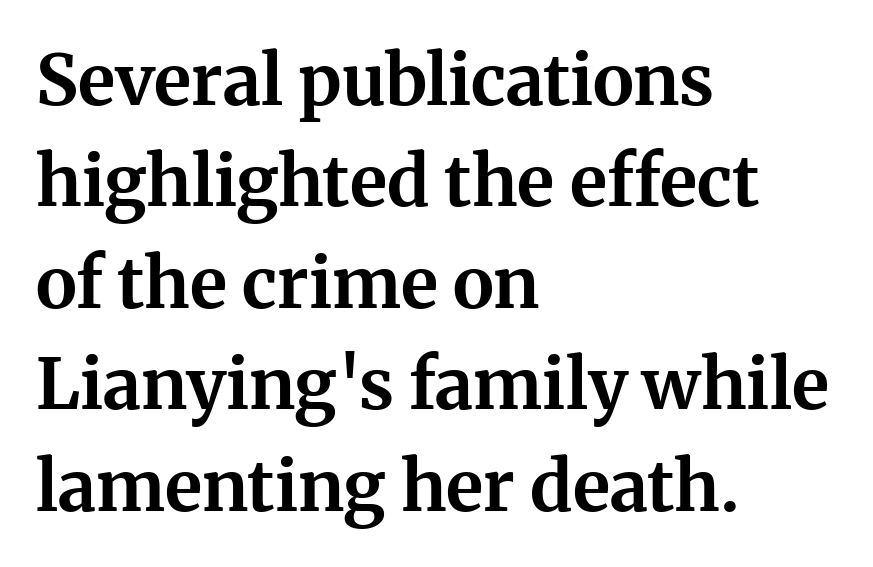
Q: Is the text bold? A: Yes.
Q: Is the text italic (slanted)? A: No, it is upright.
Q: Is the typeface a serif or a sans-serif typeface? A: Serif.
Q: Is the text underlined? A: No.
Q: How is the paragraph aligned? A: Left-aligned.
Q: Is the spacing between letters normal or unusually wide? A: Normal.
Q: Is the spacing between lines tight, normal or loose? A: Normal.
Q: Width (condensed, normal, or wide)? A: Normal.
Q: Stroke contrast? A: Medium.
Q: x-height? A: Medium.
Q: Monospaced? A: No.
